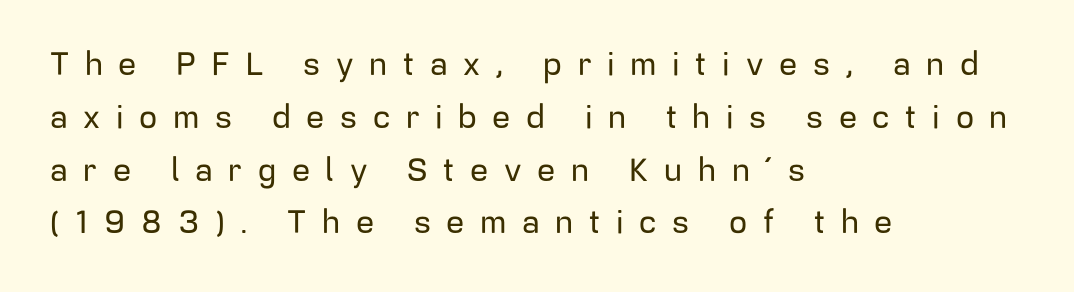
{"serif": "no", "italic": "no", "width": "normal", "stroke_contrast": "low", "x_height": "medium", "monospaced": "no", "underline": "no", "align": "left", "line_spacing": "normal", "line_spacing_ratio": 1.65, "letter_spacing": "wide", "letter_spacing_em": 0.49, "glyph_px": 32}
